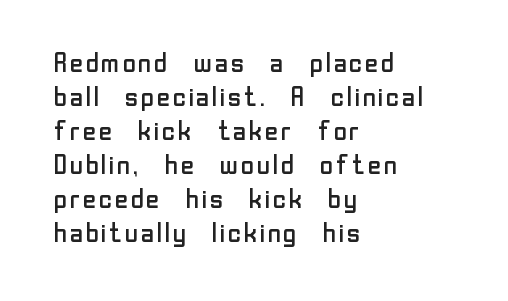
The image shows 27 px text type, upright; set left-aligned, normal line spacing (1.26x), normal letter spacing, not underlined.
